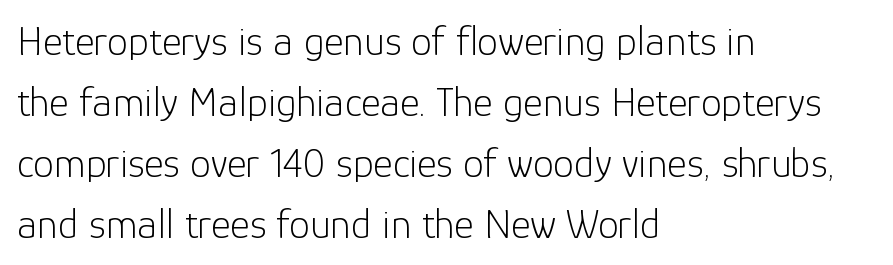
Q: Is the text bold? A: No.
Q: Is the text italic (slanted)? A: No, it is upright.
Q: Is the typeface a serif or a sans-serif typeface? A: Sans-serif.
Q: Is the text underlined? A: No.
Q: How is the paragraph aligned? A: Left-aligned.
Q: Is the spacing between letters normal or unusually wide? A: Normal.
Q: Is the spacing between lines tight, normal or loose? A: Normal.
Q: Width (condensed, normal, or wide)? A: Normal.
Q: Stroke contrast? A: Low.
Q: x-height? A: Medium.
Q: Monospaced? A: No.
